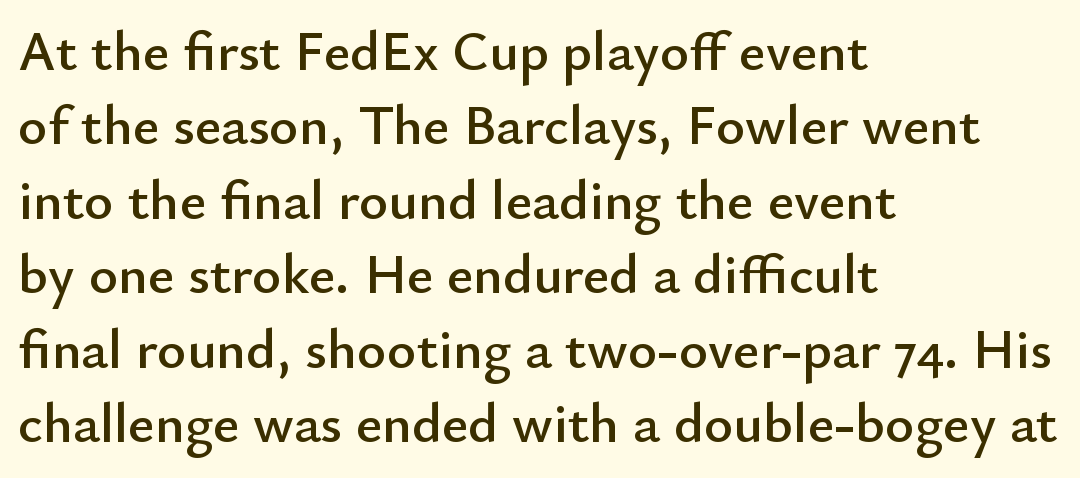
These lines were composed using upright roman letters. What's the leading like? Ordinary, nothing unusual. Horizontal alignment here is leftward, the default for most running prose. This rendering employs a face without finishing strokes, i.e., a sans-serif.
